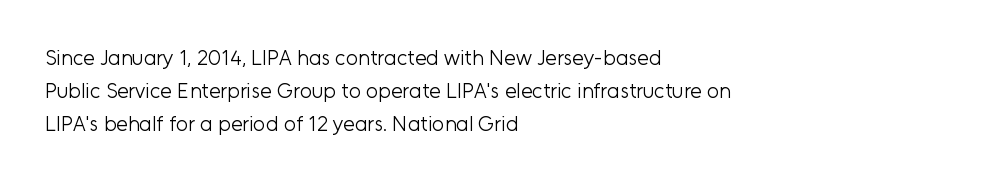
The image shows 21 px text type, upright; set left-aligned, normal line spacing (1.58x), normal letter spacing, not underlined.
